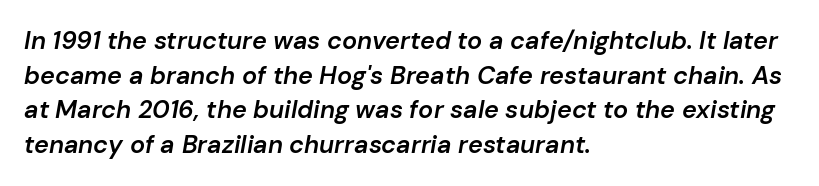
Q: Is the text bold? A: Semi-bold.
Q: Is the text italic (slanted)? A: Yes, it leans right by about 10 degrees.
Q: Is the text underlined? A: No.
Q: How is the paragraph aligned? A: Left-aligned.
Q: Is the spacing between letters normal or unusually wide? A: Normal.
Q: Is the spacing between lines tight, normal or loose? A: Normal.
